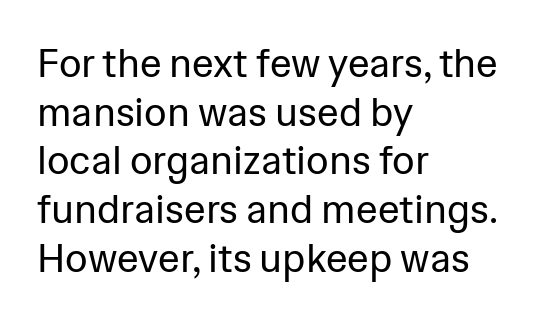
The image shows 39 px regular-weight sans-serif type, upright; set left-aligned, normal line spacing (1.25x), normal letter spacing, not underlined; low stroke contrast and a medium x-height.
